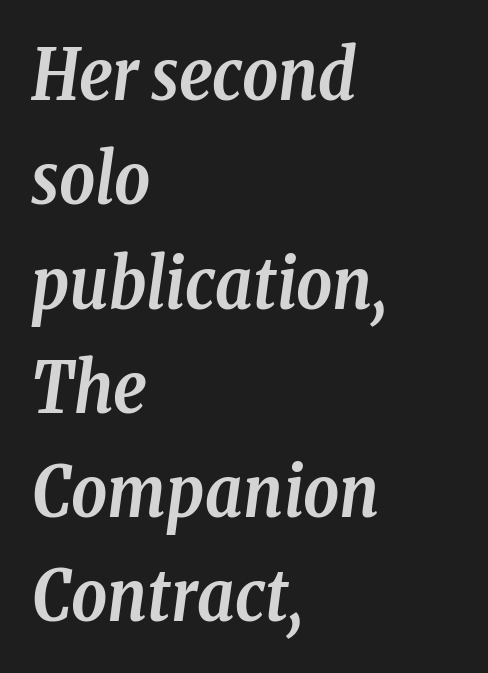
The image shows 70 px semibold, condensed serif type, italic (leaning right); set left-aligned, normal line spacing (1.49x), normal letter spacing, not underlined; low stroke contrast and a medium x-height.
